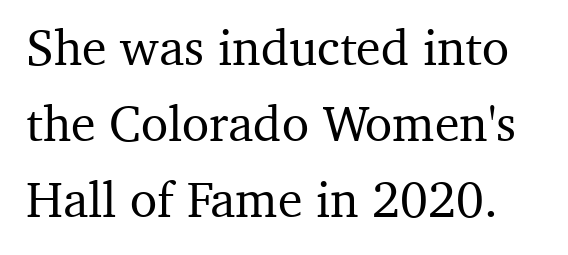
The image shows 50 px serif type, upright; set normal line spacing (1.52x), normal letter spacing, not underlined; medium stroke contrast and a medium x-height.
